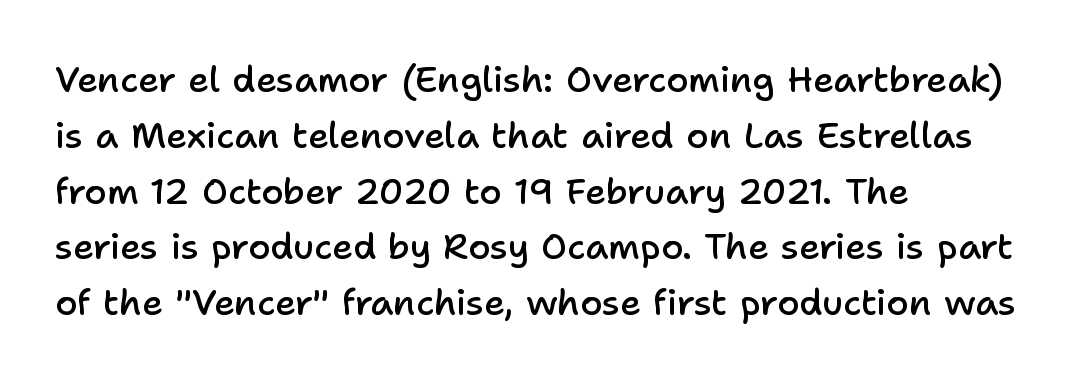
Q: Is the text bold? A: Semi-bold.
Q: Is the text italic (slanted)? A: No, it is upright.
Q: Is the typeface a serif or a sans-serif typeface? A: Sans-serif.
Q: Is the text underlined? A: No.
Q: How is the paragraph aligned? A: Left-aligned.
Q: Is the spacing between letters normal or unusually wide? A: Normal.
Q: Is the spacing between lines tight, normal or loose? A: Normal.
Q: Width (condensed, normal, or wide)? A: Normal.
Q: Stroke contrast? A: Low.
Q: x-height? A: Medium.
Q: Monospaced? A: No.
